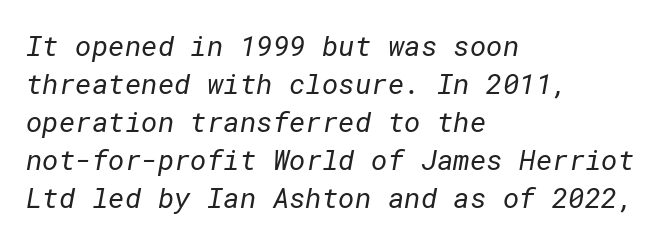
{"serif": "no", "bold": "no", "weight": "regular", "width": "normal", "stroke_contrast": "low", "x_height": "medium", "underline": "no", "align": "left", "line_spacing": "normal", "line_spacing_ratio": 1.36, "letter_spacing": "normal", "letter_spacing_em": 0.0, "glyph_px": 28}
